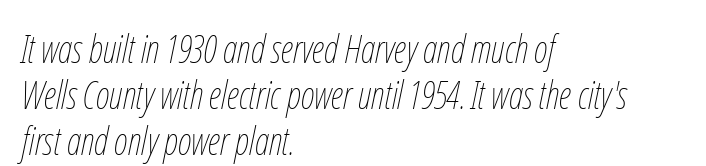
The image shows 38 px thin, condensed type, italic (leaning right); set left-aligned, line spacing 1.21x, normal letter spacing, not underlined; low stroke contrast and a medium x-height.
